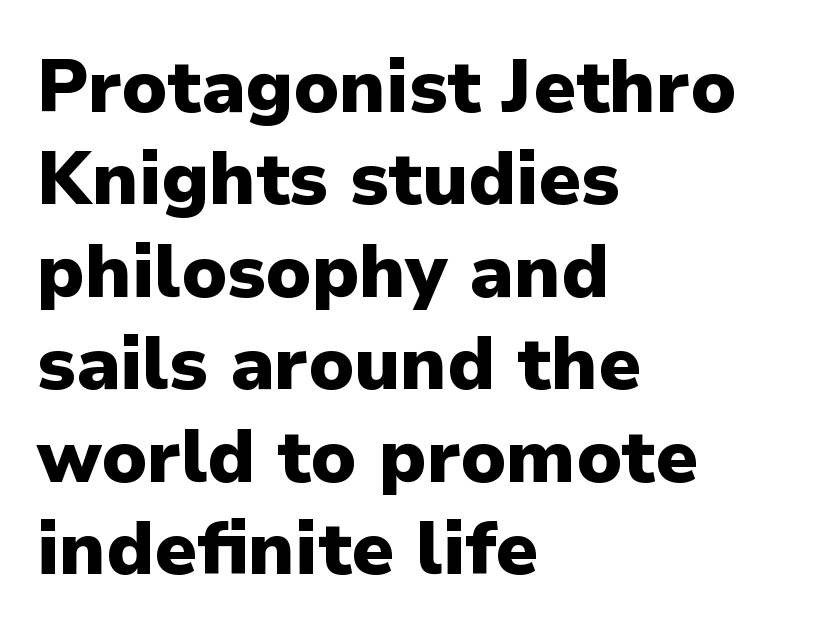
{"serif": "no", "italic": "no", "bold": "yes", "weight": "heavy", "width": "normal", "stroke_contrast": "low", "x_height": "medium", "monospaced": "no", "underline": "no", "align": "left", "line_spacing": "normal", "line_spacing_ratio": 1.25, "letter_spacing": "normal", "letter_spacing_em": 0.0, "glyph_px": 74}
